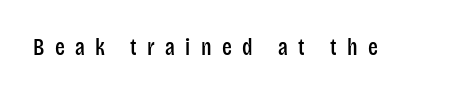
Do the letters lean? They stand straight. Quick note: underline off. There is plenty of visible air inserted between adjacent glyphs.
